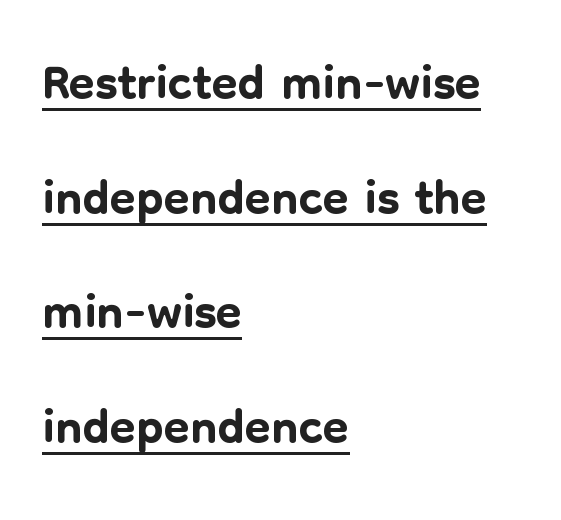
Q: Is the text italic (slanted)? A: No, it is upright.
Q: Is the typeface a serif or a sans-serif typeface? A: Sans-serif.
Q: Is the text underlined? A: Yes.
Q: How is the paragraph aligned? A: Left-aligned.
Q: Is the spacing between letters normal or unusually wide? A: Normal.
Q: Is the spacing between lines tight, normal or loose? A: Normal.
Q: Width (condensed, normal, or wide)? A: Normal.
Q: Stroke contrast? A: Low.
Q: x-height? A: Medium.
Q: Monospaced? A: No.
